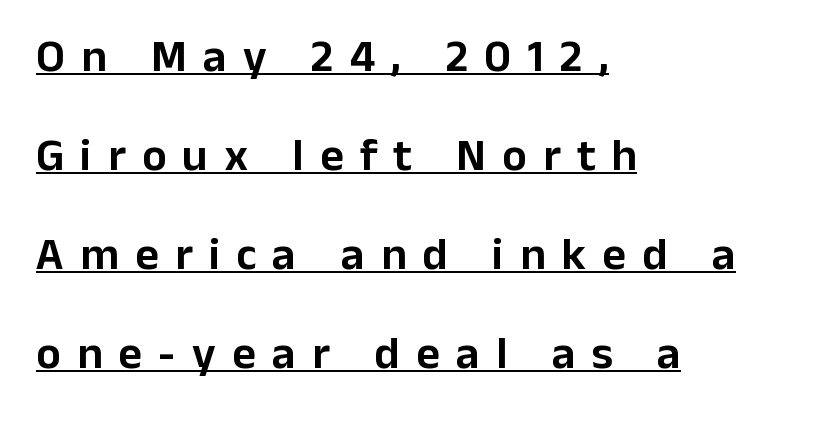
{"serif": "no", "italic": "no", "width": "normal", "stroke_contrast": "low", "x_height": "medium", "monospaced": "no", "underline": "yes", "align": "left", "line_spacing": "loose", "line_spacing_ratio": 2.15, "letter_spacing": "wide", "letter_spacing_em": 0.35, "glyph_px": 46}
